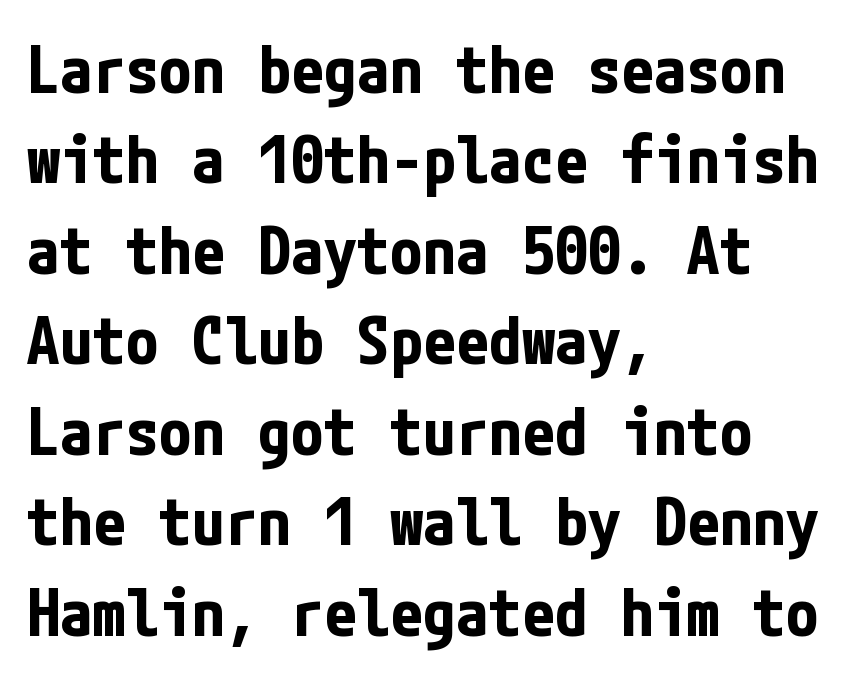
Are there feet on the stems? There aren't — it's a sans. The specimen omits any rule beneath the text block's lines. Horizontally, the lines are justified to the leading edge only. Leading matches the norm, producing a regular column. Standard letterfit; no display-style spreading of the glyphs. Typographic density is high because the face is bold.
